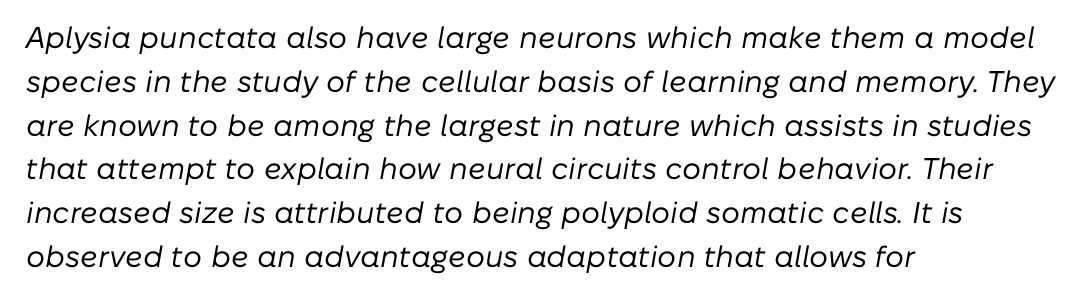
{"italic": "yes", "lean": "right", "slant_degrees": 10, "bold": "no", "weight": "regular", "width": "normal", "stroke_contrast": "low", "x_height": "medium", "monospaced": "no", "underline": "no", "align": "left", "line_spacing": "normal", "line_spacing_ratio": 1.46, "letter_spacing": "normal", "letter_spacing_em": 0.0, "glyph_px": 30}
